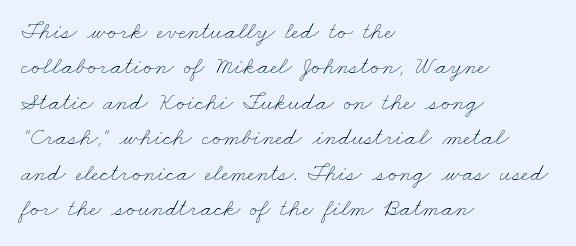
Q: Is the text bold? A: No.
Q: Is the text underlined? A: No.
Q: How is the paragraph aligned? A: Left-aligned.
Q: Is the spacing between letters normal or unusually wide? A: Normal.
Q: Is the spacing between lines tight, normal or loose? A: Normal.
